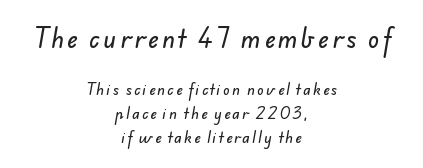
Which margin do the lines hug? Neither — every line sits in the middle. Type without underlining. Which of the two is more prominent by size? The first, at the top.
